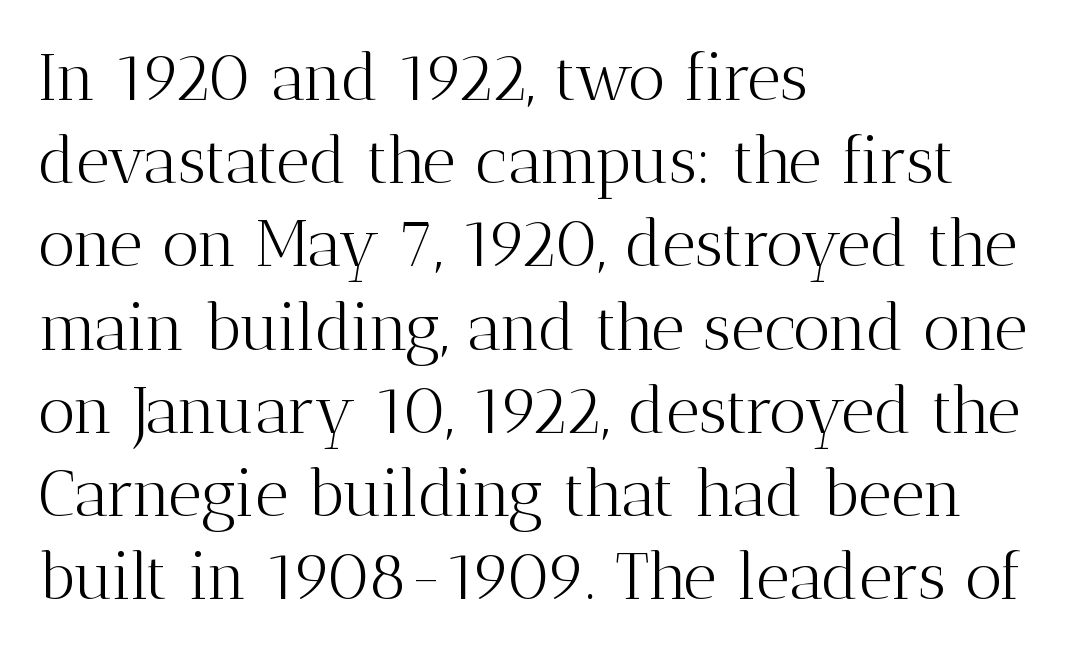
Q: Is the text bold? A: No.
Q: Is the text italic (slanted)? A: No, it is upright.
Q: Is the typeface a serif or a sans-serif typeface? A: Serif.
Q: Is the text underlined? A: No.
Q: How is the paragraph aligned? A: Left-aligned.
Q: Is the spacing between letters normal or unusually wide? A: Normal.
Q: Is the spacing between lines tight, normal or loose? A: Normal.
Q: Width (condensed, normal, or wide)? A: Normal.
Q: Stroke contrast? A: Medium.
Q: x-height? A: Medium.
Q: Monospaced? A: No.
